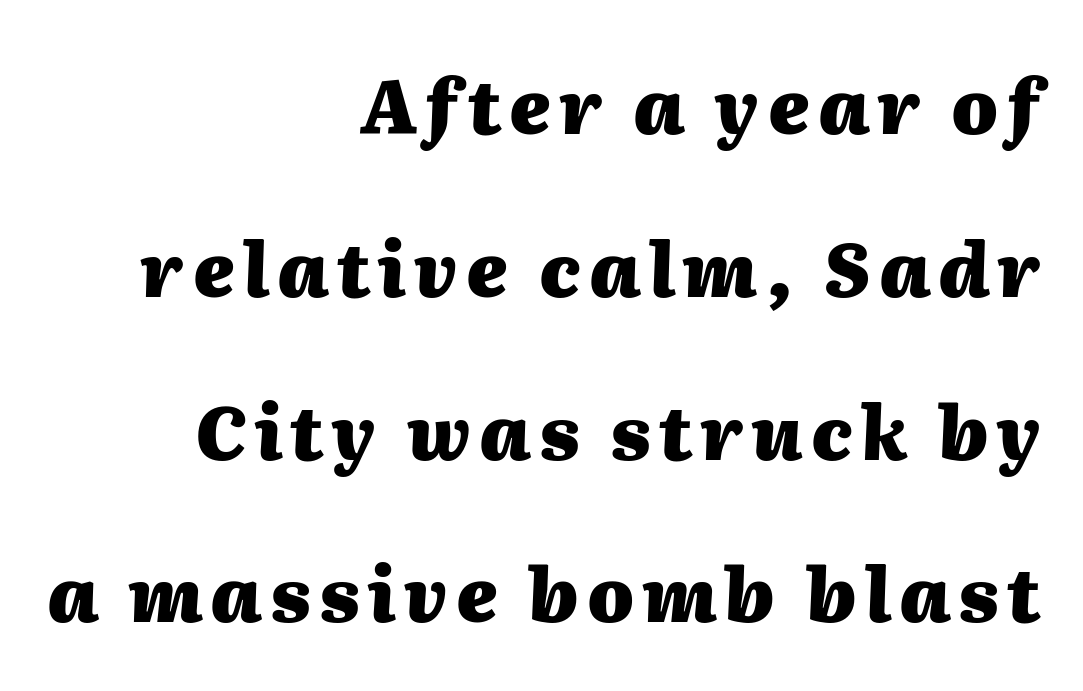
{"italic": "yes", "lean": "right", "slant_degrees": 2, "bold": "yes", "weight": "heavy", "width": "normal", "stroke_contrast": "medium", "x_height": "medium", "monospaced": "no", "underline": "no", "align": "right", "line_spacing": "loose", "line_spacing_ratio": 2.2, "glyph_px": 74}
